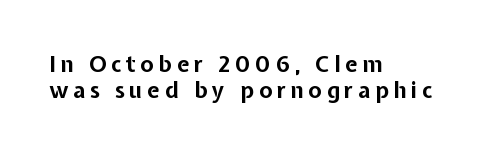
The image shows 22 px bold type, upright; set left-aligned, line spacing 1.16x, unusually wide letter spacing (+0.22 em), not underlined.
